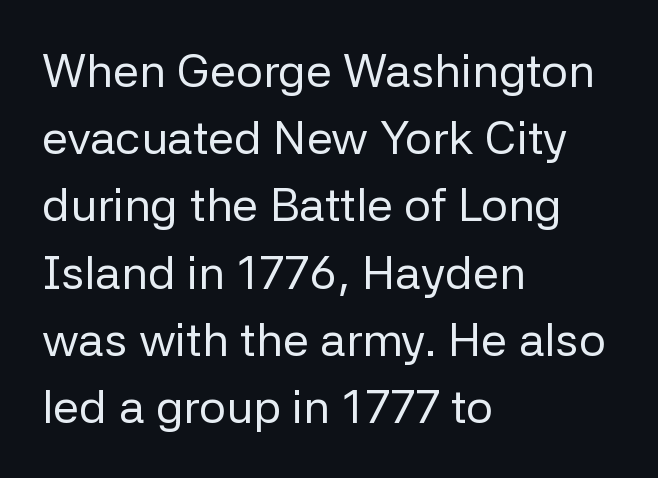
The image shows 47 px regular-weight sans-serif type, upright; set left-aligned, normal line spacing (1.43x), normal letter spacing, not underlined; low stroke contrast and a medium x-height.
